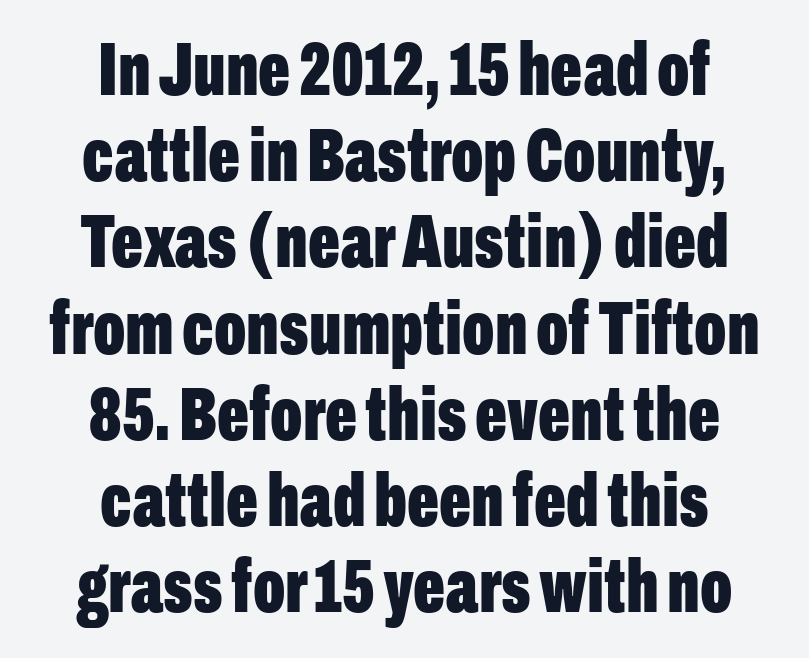
The image shows 75 px bold, condensed sans-serif type, upright; set centered, tight line spacing (1.15x), normal letter spacing, not underlined; low stroke contrast and a medium x-height.
